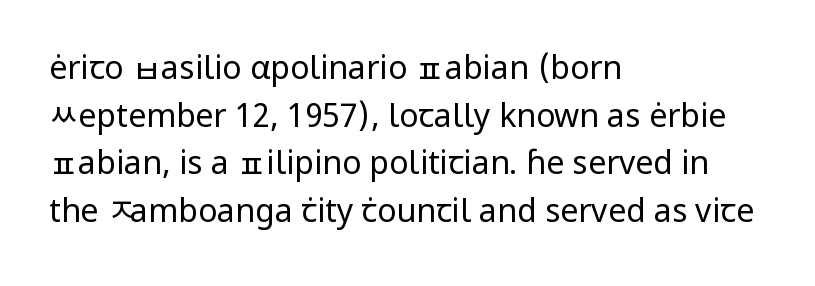
{"serif": "no", "italic": "no", "bold": "no", "weight": "regular", "width": "normal", "stroke_contrast": "low", "x_height": "medium", "monospaced": "no", "underline": "no", "align": "left", "line_spacing": "normal", "line_spacing_ratio": 1.49, "letter_spacing": "normal", "letter_spacing_em": 0.0, "glyph_px": 32}
